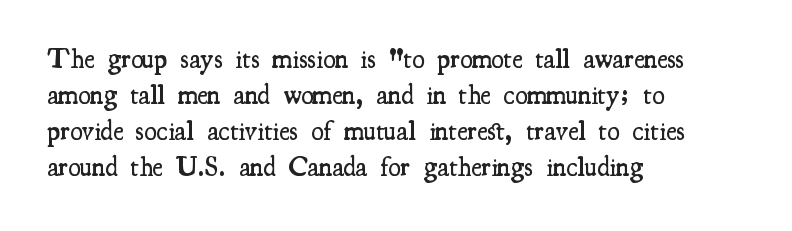
{"serif": "yes", "italic": "no", "bold": "semi", "weight": "semibold", "width": "condensed", "stroke_contrast": "medium", "x_height": "small", "monospaced": "no", "underline": "no", "align": "left", "line_spacing": "normal", "line_spacing_ratio": 1.28, "letter_spacing": "normal", "letter_spacing_em": 0.0, "glyph_px": 28}
